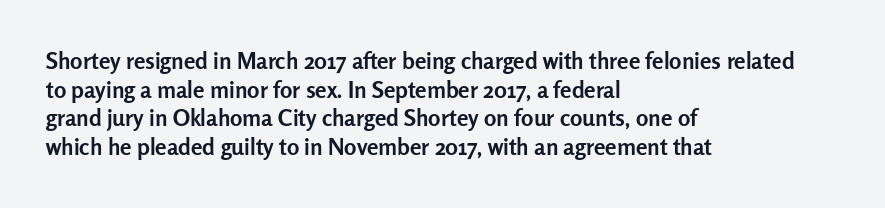
In CSS terms this would be text-align: left. On the weight axis this lands at bold, roughly 700. No word sits above an underline. Regarding leading, the lines here are spaced in the standard way. Quick note: not italic, upright. Glyph-to-glyph distance matches everyday printed text.
